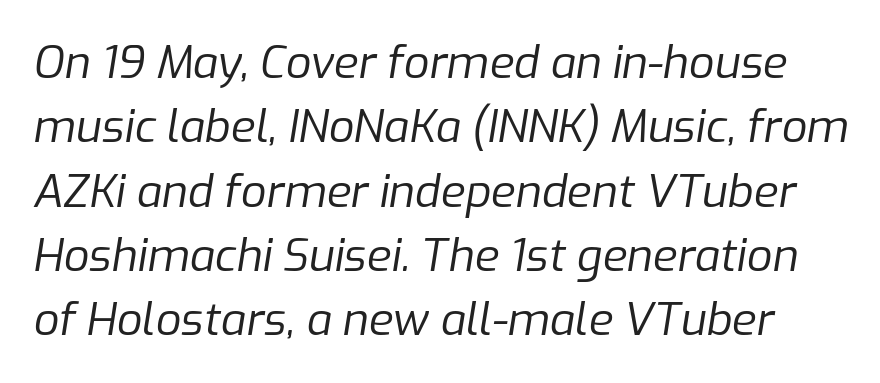
The block of text has a typical density, with ordinary space between rows. The letterforms sit shoulder to shoulder at normal distance. Tall strokes in this sample are angled rather than plumb. The zone under the glyphs is completely vacant. Is this a fixed-width face? No — the glyphs have proportional, varying widths. Unbolded letterforms with no extra heft.
